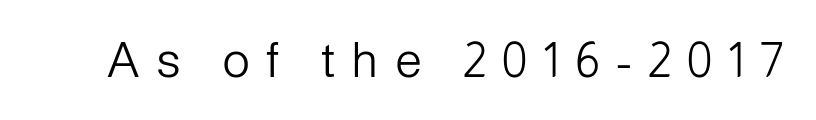
I'd call this a sans setting — the letters go barefoot. Nobody drew a line under any word here. Heaviness? Minimal to ordinary, like unemphasized prose. Looks like regular typesetting: each glyph gets only the width it needs.
